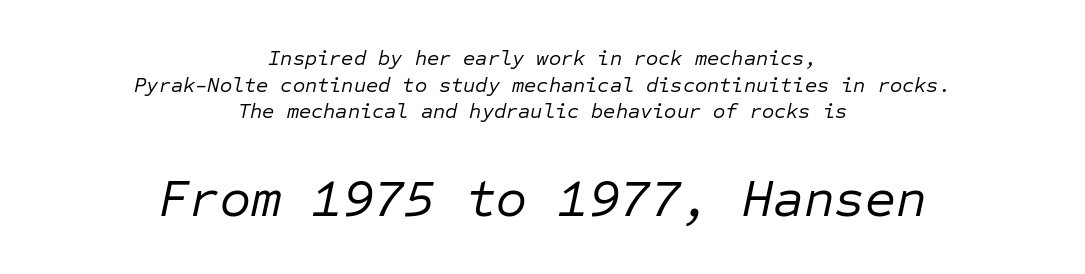
{"italic": "yes", "lean": "right", "slant_degrees": 12, "bold": "no", "weight": "regular", "width": "normal", "stroke_contrast": "low", "x_height": "medium", "monospaced": "yes", "underline": "no", "align": "center", "line_spacing": "normal", "line_spacing_ratio": 1.27, "letter_spacing": "normal", "letter_spacing_em": 0.0, "larger_block": "second", "size_ratio": 2.52, "glyph_px": 53}
